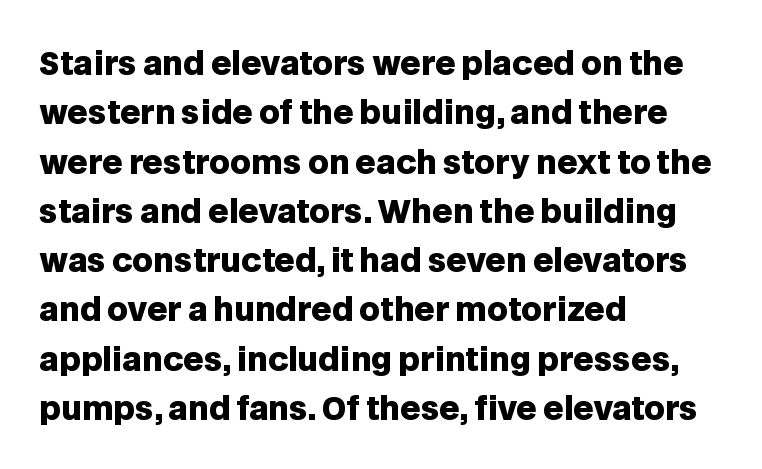
{"serif": "no", "italic": "no", "bold": "yes", "weight": "heavy", "width": "normal", "stroke_contrast": "low", "x_height": "large", "monospaced": "no", "underline": "no", "align": "left", "line_spacing": "normal", "line_spacing_ratio": 1.54, "letter_spacing": "normal", "letter_spacing_em": 0.0, "glyph_px": 32}
